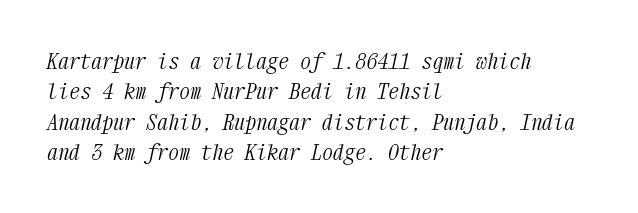
{"italic": "yes", "lean": "right", "slant_degrees": 12, "bold": "no", "underline": "no", "align": "left", "line_spacing": "normal", "line_spacing_ratio": 1.38, "letter_spacing": "normal", "letter_spacing_em": 0.0, "glyph_px": 22}
